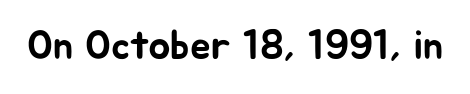
The image shows 41 px sans-serif type, upright; set normal letter spacing, not underlined; low stroke contrast and a medium x-height.
